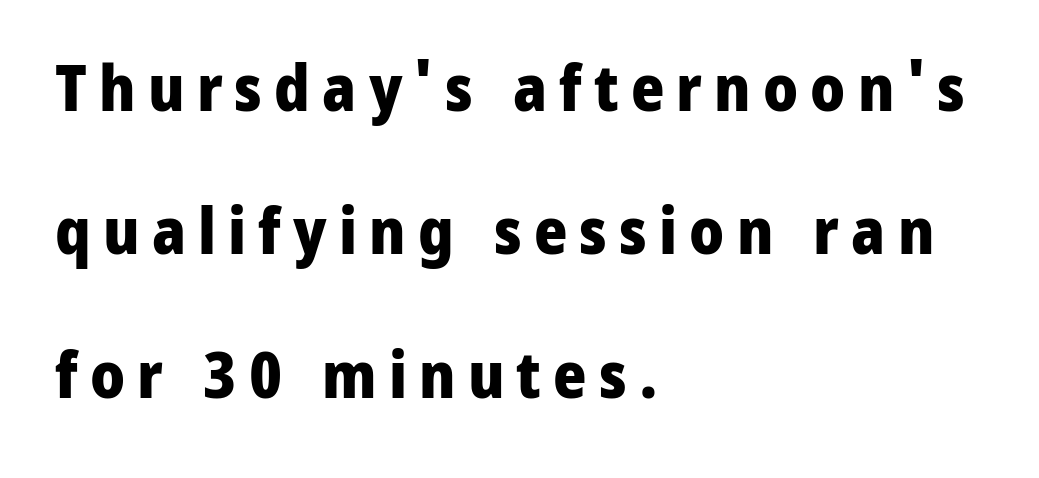
Q: Is the text bold? A: Yes.
Q: Is the text italic (slanted)? A: No, it is upright.
Q: Is the typeface a serif or a sans-serif typeface? A: Sans-serif.
Q: Is the text underlined? A: No.
Q: How is the paragraph aligned? A: Left-aligned.
Q: Is the spacing between lines tight, normal or loose? A: Loose.
Q: Width (condensed, normal, or wide)? A: Normal.
Q: Stroke contrast? A: Low.
Q: x-height? A: Medium.
Q: Monospaced? A: No.
